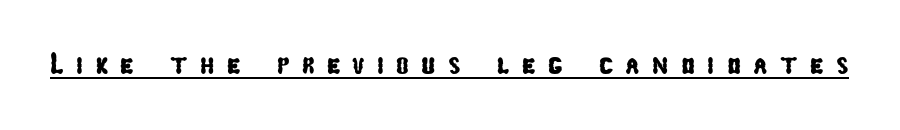
The image shows 30 px condensed sans-serif type; set unusually wide letter spacing (+0.41 em), underlined; low stroke contrast and a medium x-height.
